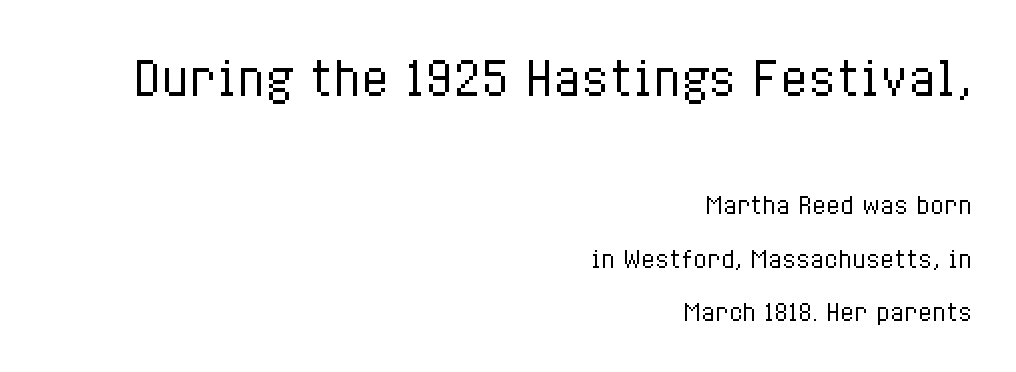
The image shows 46 px regular-weight, condensed type, upright; set right-aligned, loose line spacing (2.33x), normal letter spacing, not underlined; the first (top) block is 2.0x larger; low stroke contrast and a medium x-height.
